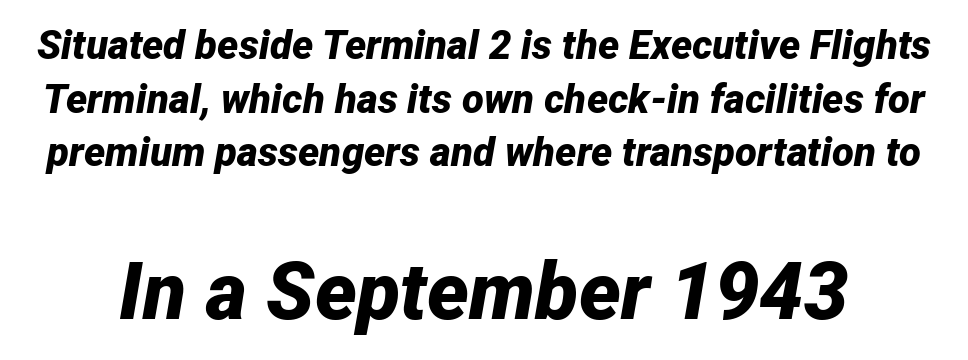
The letters advance in unequal steps, a hallmark of proportional type. Look at the tracking — it's just the regular setting, nothing added. Leading: standard. Every character sits at an angle, as italics do. Note: smaller setting up top, larger setting below. Caption: bold face, heavy strokes.
